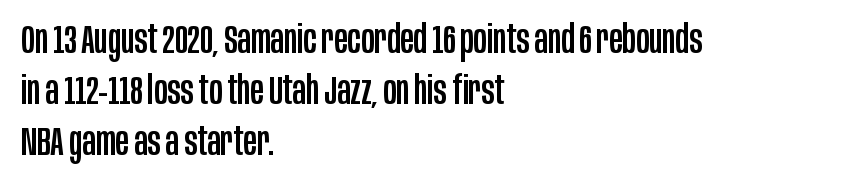
Where is the straight margin? On the left. The zone under the glyphs is completely vacant. Evenly set lines give the paragraph a standard silhouette. The letters advance in unequal steps, a hallmark of proportional type.
